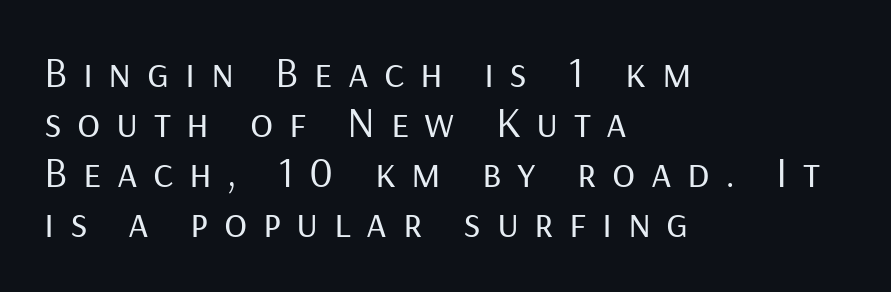
The image shows 43 px regular-weight sans-serif type, upright; set left-aligned, line spacing 1.16x, unusually wide letter spacing (+0.36 em), not underlined; low stroke contrast and a medium x-height.
